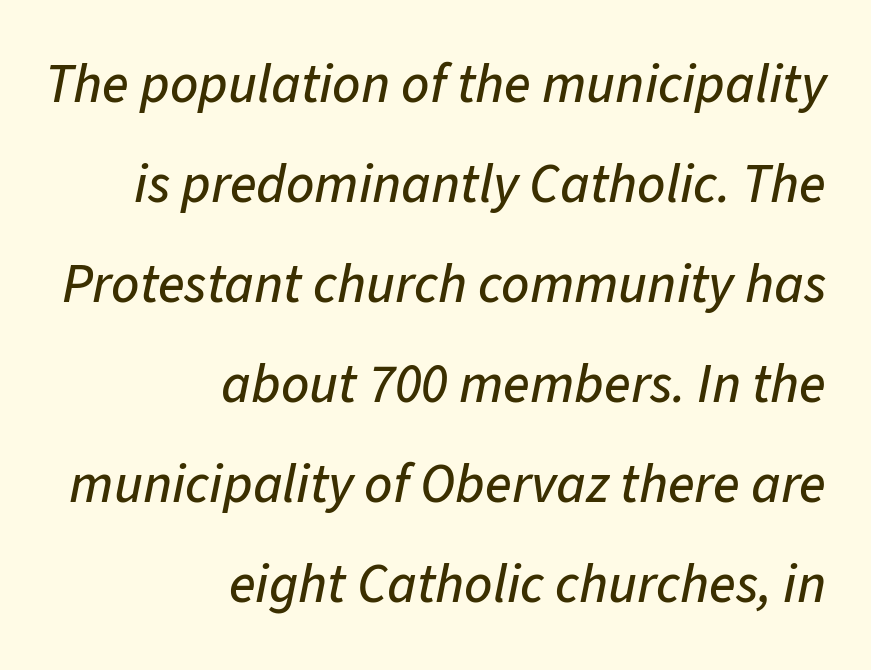
{"italic": "yes", "lean": "right", "slant_degrees": 11, "width": "normal", "stroke_contrast": "low", "x_height": "medium", "monospaced": "no", "underline": "no", "align": "right", "line_spacing_ratio": 1.82, "letter_spacing": "normal", "letter_spacing_em": 0.0, "glyph_px": 55}
